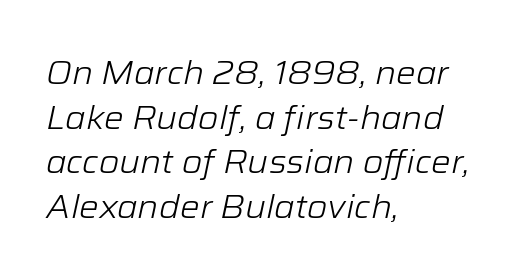
Q: Is the text bold? A: No.
Q: Is the text italic (slanted)? A: Yes, it leans right by about 12 degrees.
Q: Is the text underlined? A: No.
Q: How is the paragraph aligned? A: Left-aligned.
Q: Is the spacing between letters normal or unusually wide? A: Normal.
Q: Is the spacing between lines tight, normal or loose? A: Normal.
Q: Width (condensed, normal, or wide)? A: Normal.
Q: Stroke contrast? A: Low.
Q: x-height? A: Medium.
Q: Monospaced? A: No.
